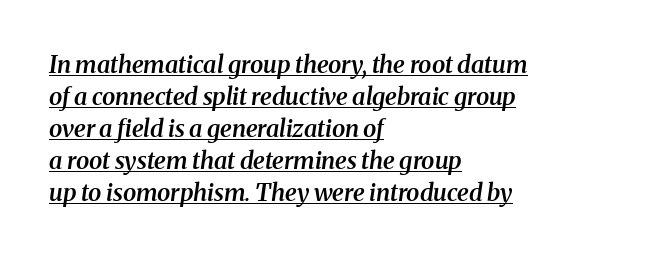
{"italic": "yes", "lean": "right", "slant_degrees": 8, "bold": "semi", "underline": "yes", "align": "left", "line_spacing": "normal", "line_spacing_ratio": 1.33, "letter_spacing": "normal", "letter_spacing_em": 0.0, "glyph_px": 24}
